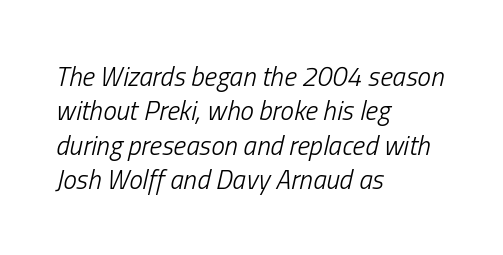
The image shows 27 px text type, italic (leaning right); set left-aligned, normal line spacing (1.27x), normal letter spacing, not underlined.
